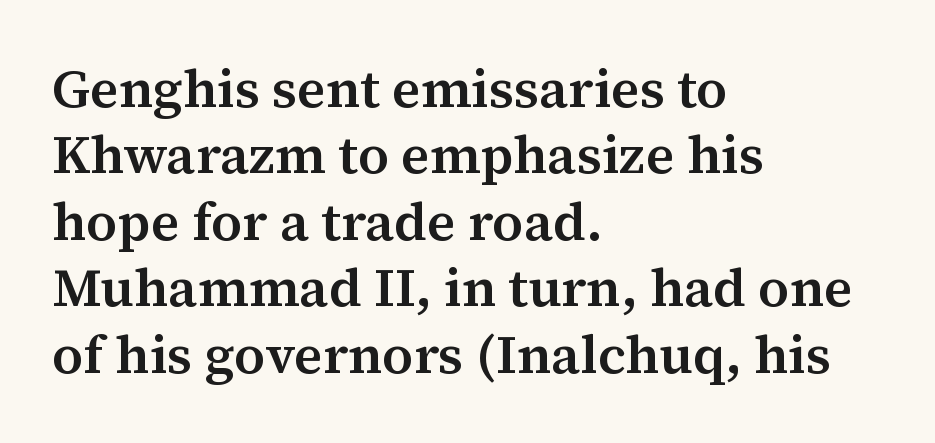
{"serif": "yes", "italic": "no", "bold": "semi", "weight": "semibold", "width": "normal", "stroke_contrast": "medium", "x_height": "medium", "monospaced": "no", "underline": "no", "align": "left", "line_spacing_ratio": 1.23, "letter_spacing": "normal", "letter_spacing_em": 0.0, "glyph_px": 54}
